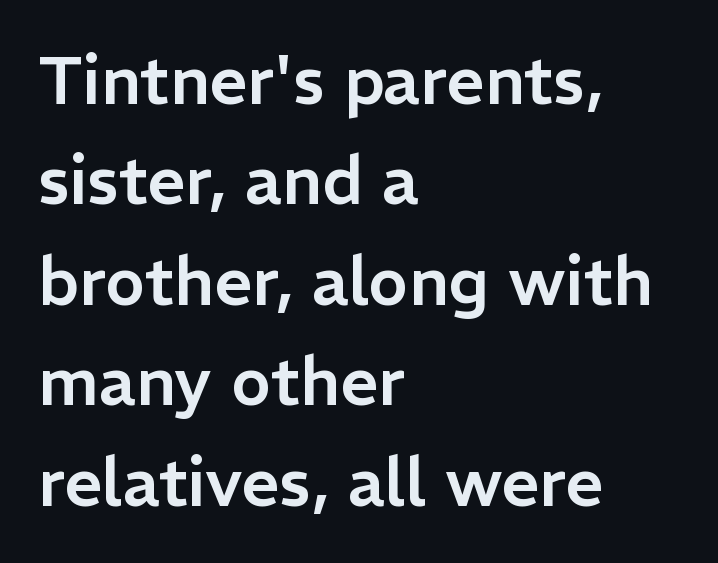
The image shows 67 px sans-serif type, upright; set left-aligned, normal line spacing (1.5x), normal letter spacing, not underlined; low stroke contrast and a medium x-height.
